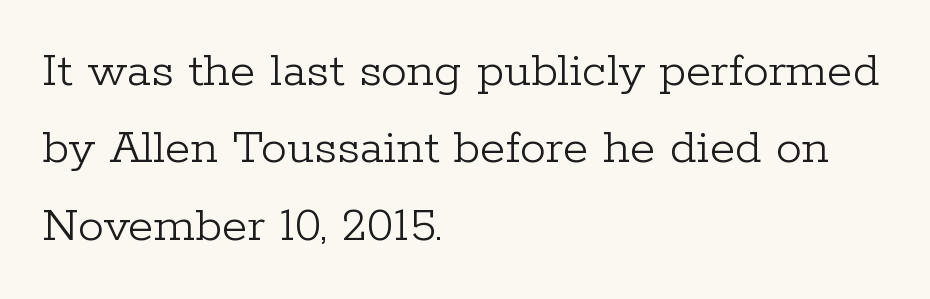
The image shows 52 px light serif type, upright; set left-aligned, normal line spacing (1.49x), normal letter spacing, not underlined; low stroke contrast and a medium x-height.
